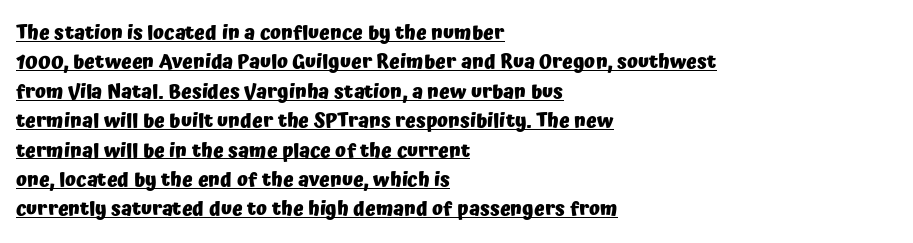
The image shows 20 px bold type, upright; set left-aligned, normal line spacing (1.47x), normal letter spacing, underlined.
